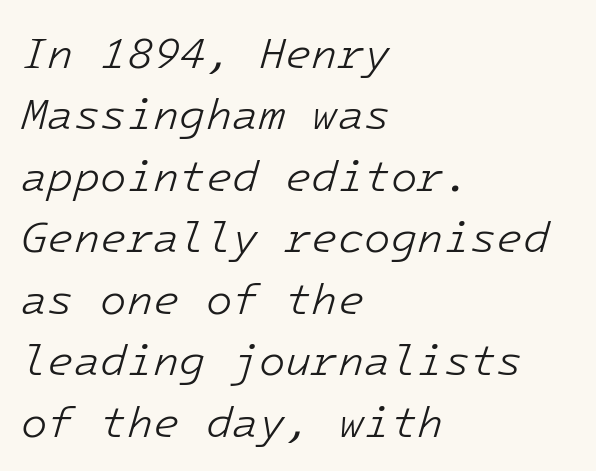
The paragraph shown leans on its left margin. The letters march in equal steps, a hallmark of fixed-pitch type. Compared with typical body copy, the letter spacing here is the same. Leading: standard.
